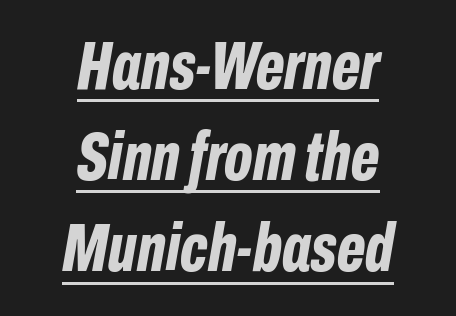
Q: Is the text bold? A: Yes.
Q: Is the text italic (slanted)? A: Yes, it leans right by about 10 degrees.
Q: Is the text underlined? A: Yes.
Q: How is the paragraph aligned? A: Centered.
Q: Is the spacing between letters normal or unusually wide? A: Normal.
Q: Is the spacing between lines tight, normal or loose? A: Normal.
Q: Width (condensed, normal, or wide)? A: Condensed.
Q: Stroke contrast? A: Low.
Q: x-height? A: Medium.
Q: Monospaced? A: No.
